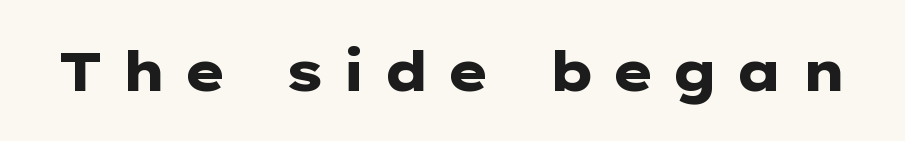
The image shows 55 px heavy, wide sans-serif type, upright; set unusually wide letter spacing (+0.3 em), not underlined; low stroke contrast and a medium x-height.
